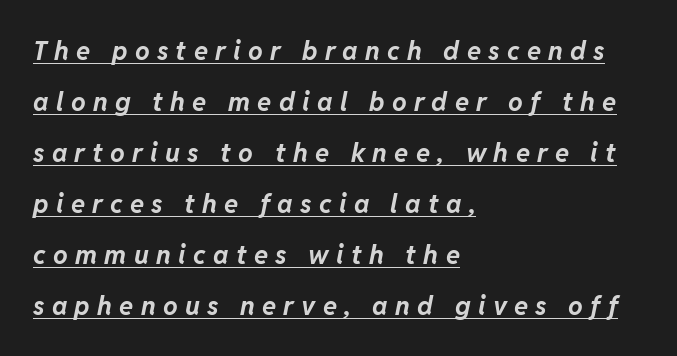
{"italic": "yes", "lean": "right", "slant_degrees": 11, "bold": "yes", "underline": "yes", "align": "left", "line_spacing": "loose", "line_spacing_ratio": 1.96, "letter_spacing": "wide", "letter_spacing_em": 0.28, "glyph_px": 26}
